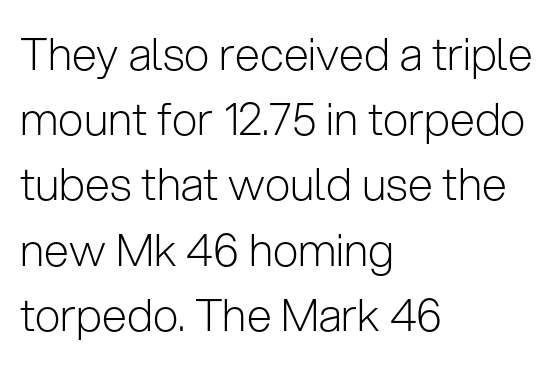
The image shows 45 px light sans-serif type, upright; set left-aligned, normal line spacing (1.45x), normal letter spacing, not underlined; low stroke contrast and a medium x-height.
